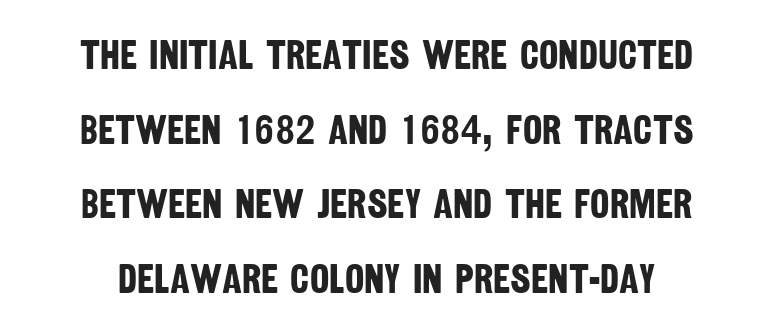
The image shows 41 px bold, condensed sans-serif type; set centered, line spacing 1.82x, normal letter spacing, not underlined; low stroke contrast and a large x-height.
